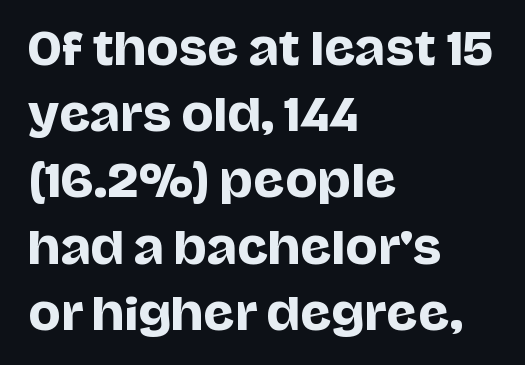
The block of text has a typical density, with ordinary space between rows. The type is set solid horizontally, with unmodified tracking. All the whitespace from short lines collects on the right. The area under the type is left untouched. Do the letters lean? They stand straight.
